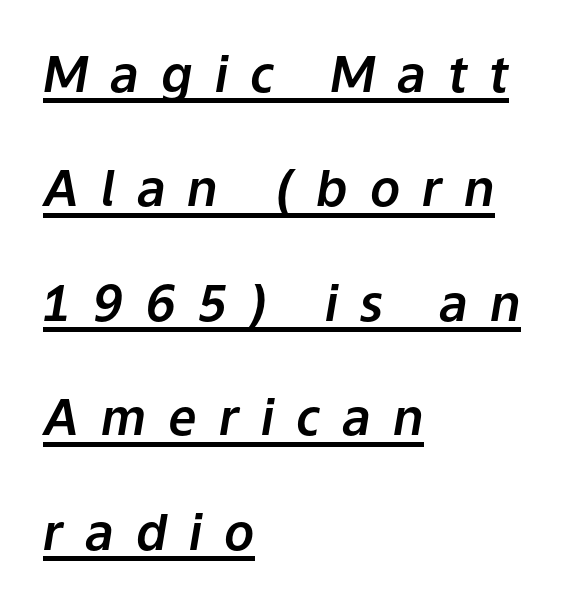
Alignment: flush left. Is this a fixed-width face? No — the glyphs have proportional, varying widths. The passage shown is underscored from start to finish. Successive baselines arrive slowly, with a big drop between each.
